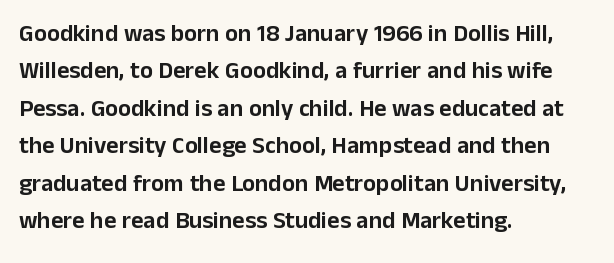
The image shows 24 px text type, upright; set left-aligned, normal line spacing (1.56x), normal letter spacing, not underlined.
